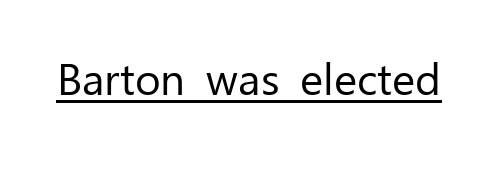
The image shows 44 px regular-weight sans-serif type, upright; set normal letter spacing, underlined; low stroke contrast and a medium x-height.
